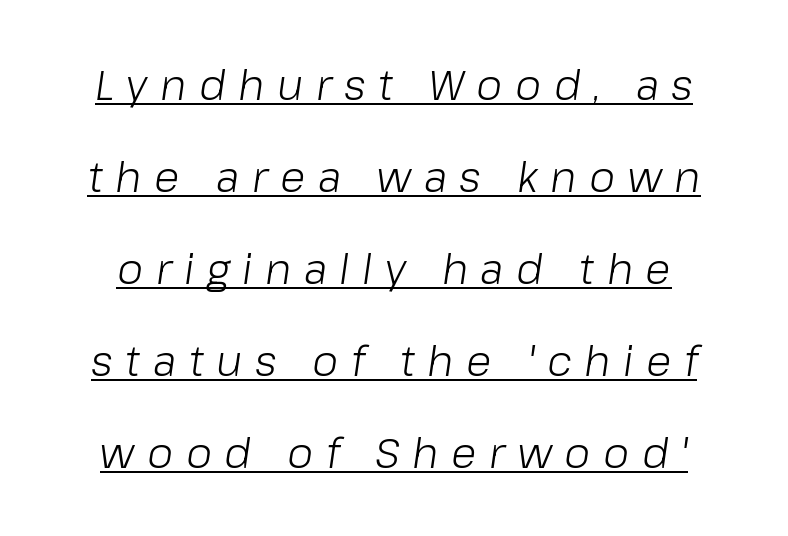
Q: Is the text bold? A: No.
Q: Is the text italic (slanted)? A: Yes, it leans right by about 8 degrees.
Q: Is the text underlined? A: Yes.
Q: Is the spacing between letters normal or unusually wide? A: Unusually wide.
Q: Is the spacing between lines tight, normal or loose? A: Loose.
Q: Width (condensed, normal, or wide)? A: Normal.
Q: Stroke contrast? A: Low.
Q: x-height? A: Medium.
Q: Monospaced? A: No.
